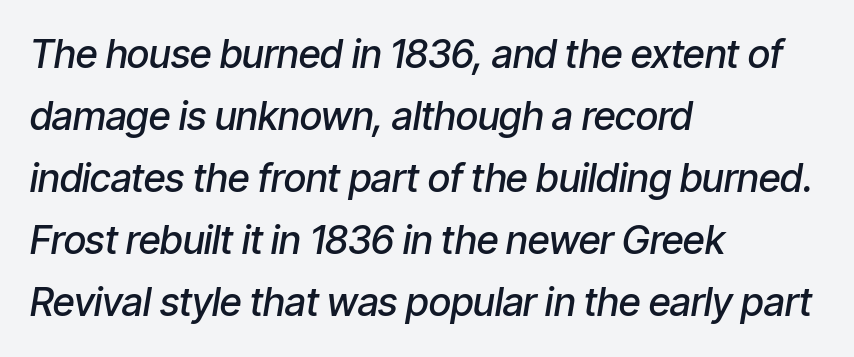
{"italic": "yes", "lean": "right", "slant_degrees": 9, "bold": "semi", "weight": "semibold", "width": "condensed", "stroke_contrast": "low", "x_height": "medium", "monospaced": "no", "underline": "no", "align": "left", "line_spacing": "normal", "line_spacing_ratio": 1.59, "letter_spacing": "normal", "letter_spacing_em": 0.0, "glyph_px": 39}
